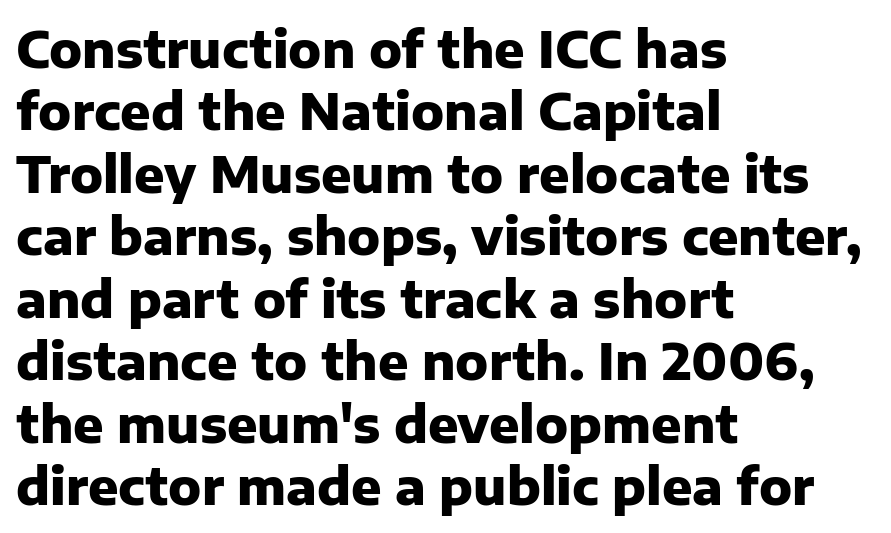
{"serif": "no", "italic": "no", "bold": "yes", "weight": "heavy", "width": "normal", "stroke_contrast": "low", "x_height": "medium", "monospaced": "no", "underline": "no", "align": "left", "line_spacing": "normal", "line_spacing_ratio": 1.25, "letter_spacing": "normal", "letter_spacing_em": 0.0, "glyph_px": 50}
